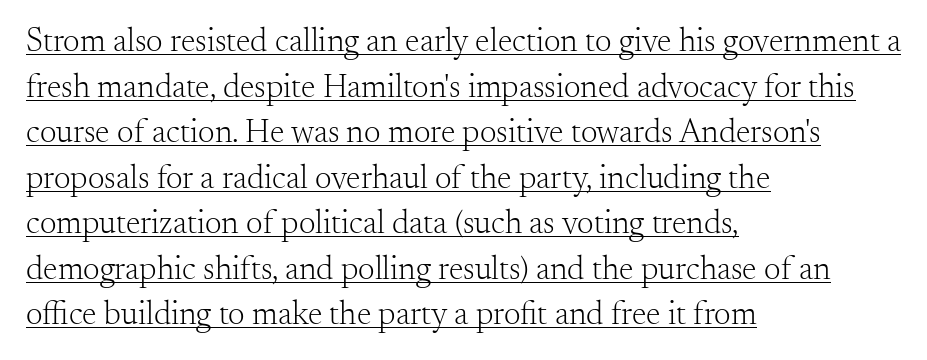
No letter is thick-stroked: the sample isn't bold. In CSS terms this would be text-align: left. Observe the serifs anchoring each vertical stroke in this sample. One glance says typical: line gaps are just what's usual.
